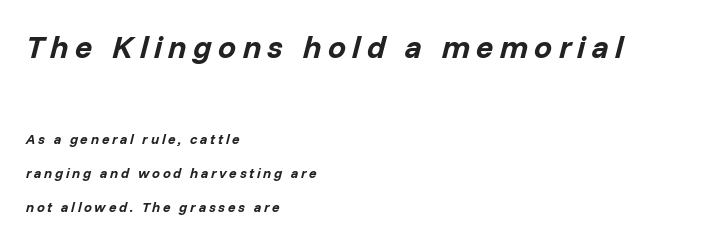
Block one is the big one; block two sits smaller underneath. Note the varied advance widths — an 'i' is clearly narrower than an 'm'. An italicized treatment has been applied to the whole sample. Words float on clear page, feet unadorned. The rendering anchors every line to the left-hand side.
